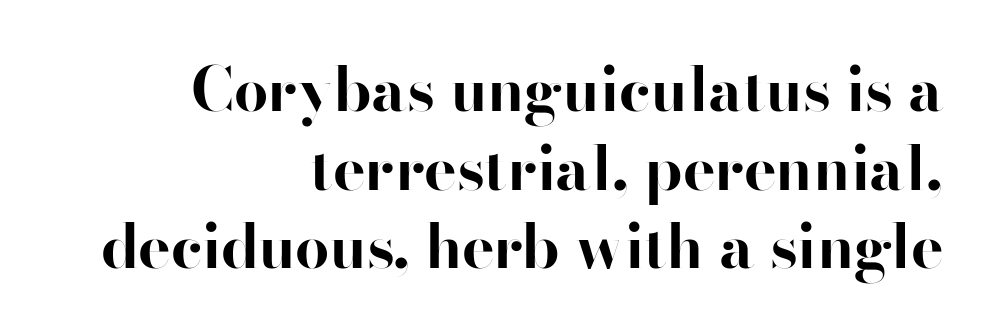
The image shows 61 px bold sans-serif type, upright; set right-aligned, normal line spacing (1.29x), normal letter spacing, not underlined; high stroke contrast and a small x-height.
